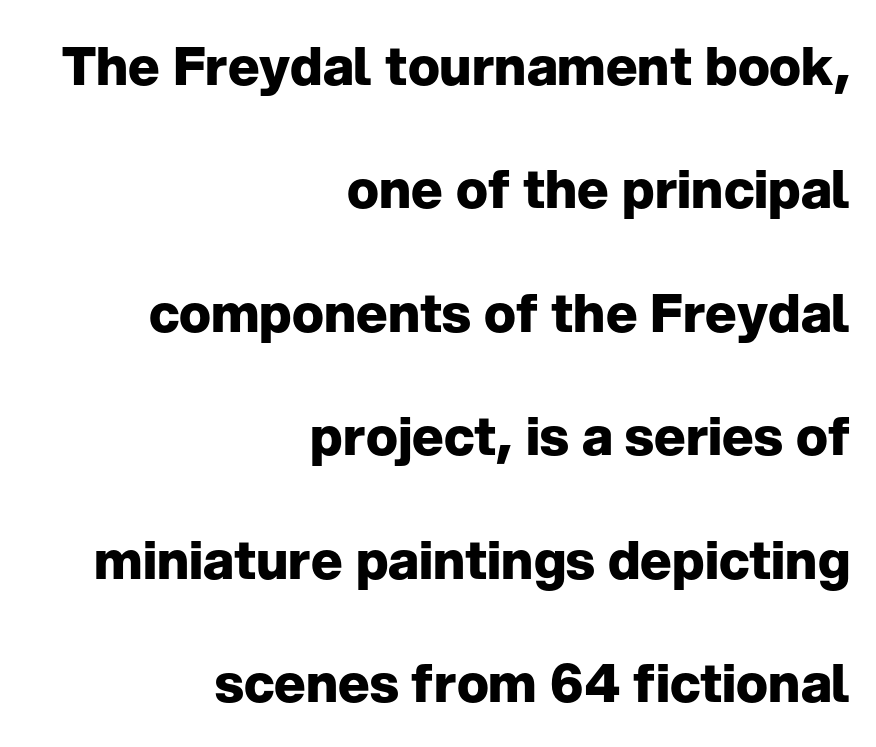
Anything drawn beneath the words? Only blank space. The lines are quadded right. The passage shown stacks its lines with a broad gap. This is sans-serif lettering, the kind often seen on screens and signage. The letters stand straight up with perfectly vertical stems.
